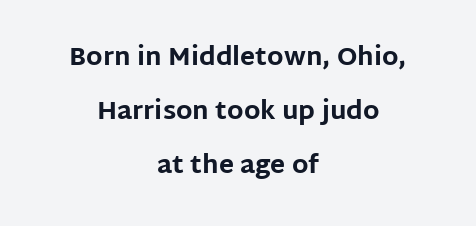
The image shows 25 px bold type, upright; set centered, loose line spacing (2.16x), normal letter spacing, not underlined.
